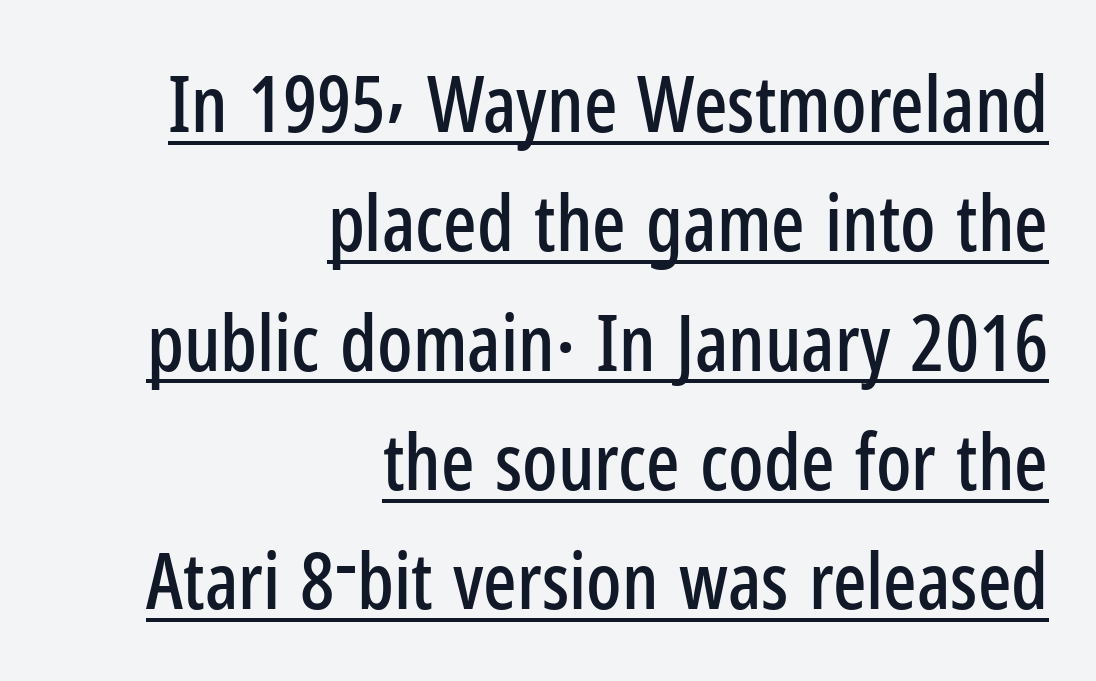
{"serif": "no", "italic": "no", "width": "condensed", "stroke_contrast": "low", "x_height": "medium", "monospaced": "no", "underline": "yes", "align": "right", "line_spacing": "normal", "line_spacing_ratio": 1.53, "letter_spacing": "normal", "letter_spacing_em": 0.0, "glyph_px": 78}
